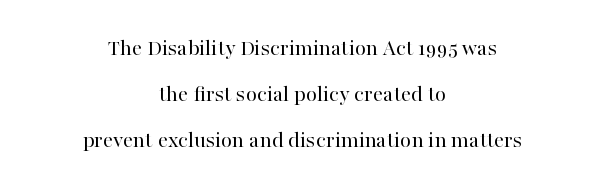
The typography opts for an upright posture over an oblique one. Baseline-to-baseline distance is far greater than the letter height. Short note: letters normally spaced. The gap between lines stays unmarked.
